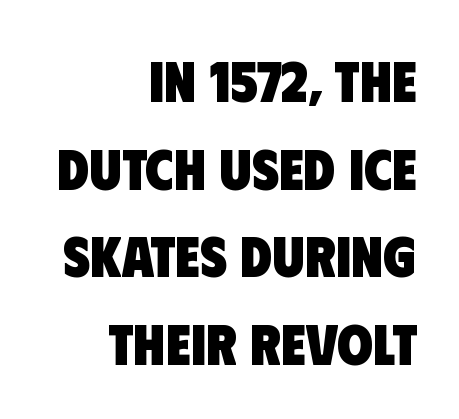
Descenders are the only things crossing below the line. These lines are rendered in a variable-pitch font. Normally led — the rows are evenly, conventionally spaced. The characters look thick and weighty, a clear bold. In terms of letterform style, serifs are entirely absent. The face used here is rendered with its standard letterfit.
